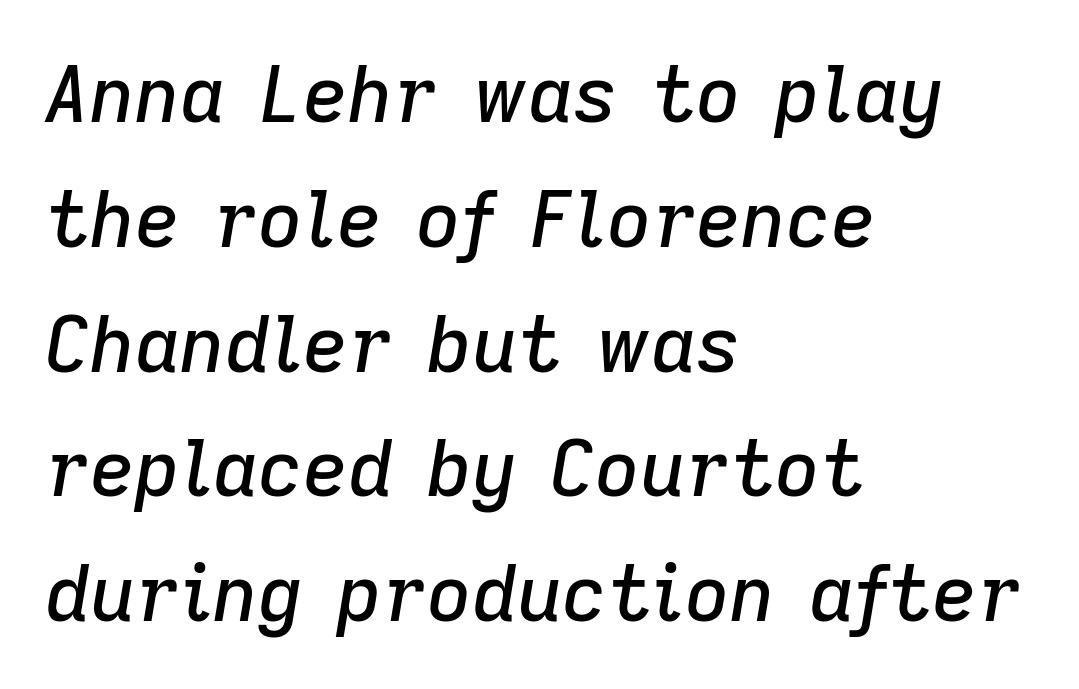
The image shows 78 px text type, italic (leaning right); set left-aligned, normal line spacing (1.6x), normal letter spacing, not underlined; low stroke contrast and a medium x-height.
